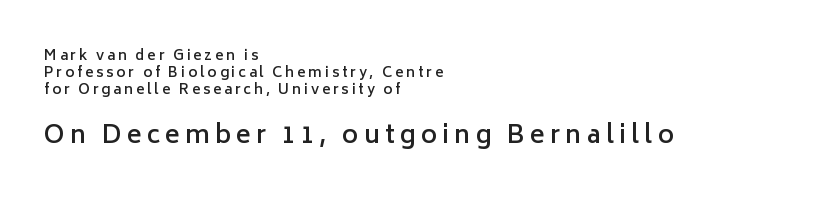
Q: Is the text bold? A: Semi-bold.
Q: Is the text italic (slanted)? A: No, it is upright.
Q: Is the text underlined? A: No.
Q: How is the paragraph aligned? A: Left-aligned.
Q: Is the spacing between letters normal or unusually wide? A: Unusually wide.
Q: Which block of text is set in a larger size, the first (top) or the second (bottom)? A: The second (bottom) one.
